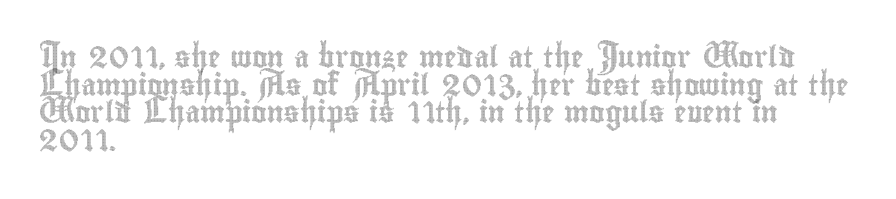
Q: Is the text italic (slanted)? A: No, it is upright.
Q: Is the text underlined? A: No.
Q: How is the paragraph aligned? A: Left-aligned.
Q: Is the spacing between letters normal or unusually wide? A: Normal.
Q: Is the spacing between lines tight, normal or loose? A: Normal.
